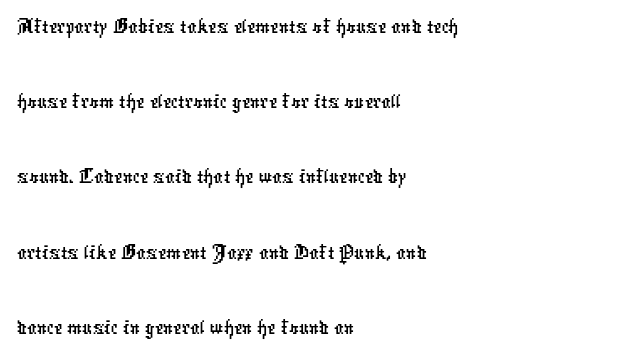
The image shows 47 px condensed sans-serif type; set left-aligned, normal line spacing (1.6x), normal letter spacing, not underlined; low stroke contrast and a medium x-height.
